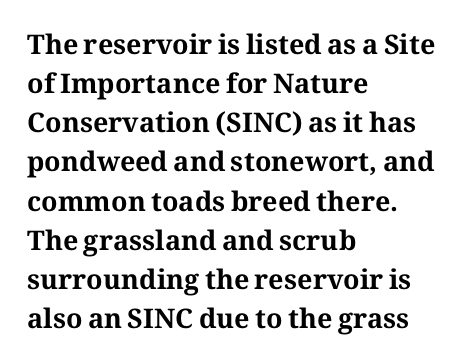
{"italic": "no", "bold": "yes", "underline": "no", "align": "left", "line_spacing": "normal", "line_spacing_ratio": 1.45, "letter_spacing": "normal", "letter_spacing_em": 0.0, "glyph_px": 27}
